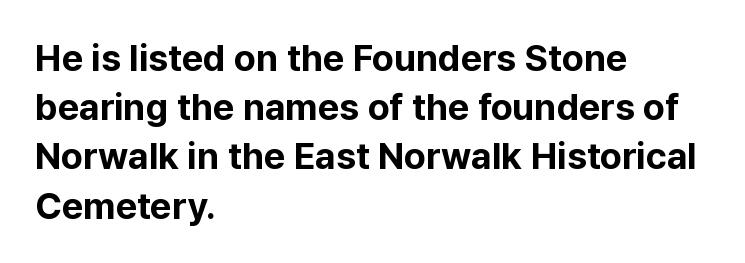
Q: Is the text bold? A: Yes.
Q: Is the text italic (slanted)? A: No, it is upright.
Q: Is the typeface a serif or a sans-serif typeface? A: Sans-serif.
Q: Is the text underlined? A: No.
Q: How is the paragraph aligned? A: Left-aligned.
Q: Is the spacing between letters normal or unusually wide? A: Normal.
Q: Is the spacing between lines tight, normal or loose? A: Normal.
Q: Width (condensed, normal, or wide)? A: Normal.
Q: Stroke contrast? A: Low.
Q: x-height? A: Medium.
Q: Monospaced? A: No.
